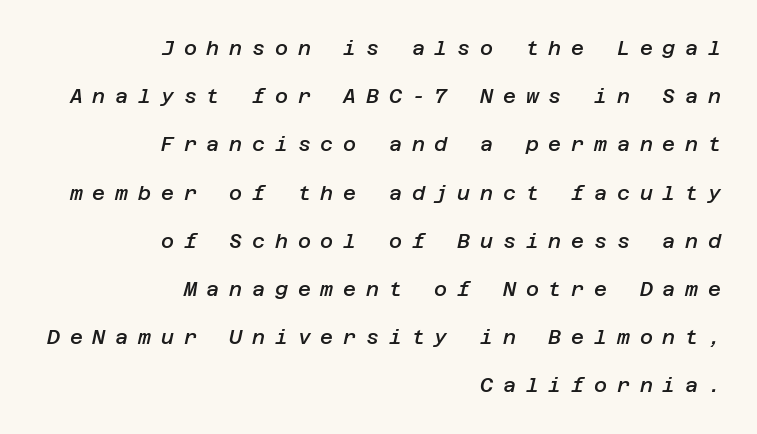
Q: Is the text bold? A: Semi-bold.
Q: Is the text italic (slanted)? A: Yes, it leans right by about 12 degrees.
Q: Is the text underlined? A: No.
Q: How is the paragraph aligned? A: Right-aligned.
Q: Is the spacing between letters normal or unusually wide? A: Unusually wide.
Q: Is the spacing between lines tight, normal or loose? A: Loose.
